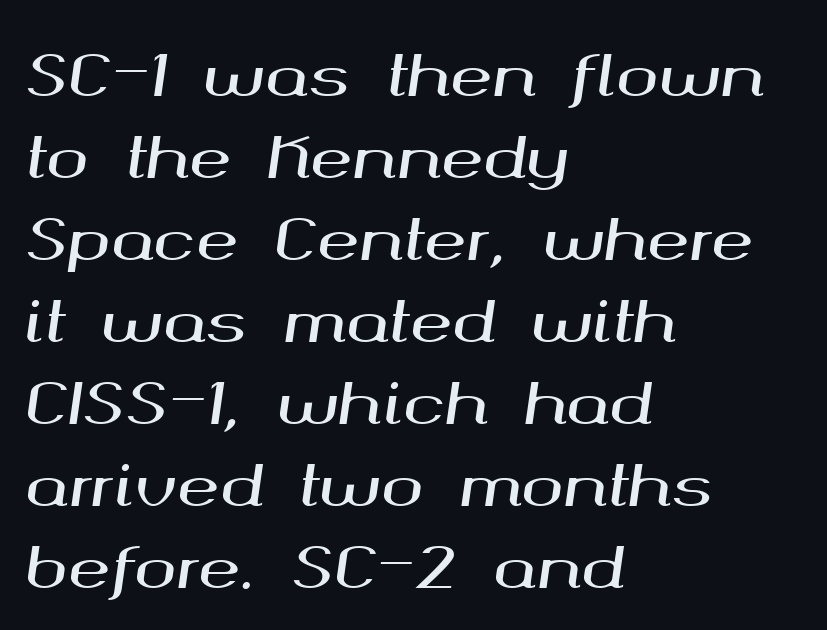
The specimen reads as italic at a glance. Standard letterfit; no display-style spreading of the glyphs. The rows are spaced the way most documents space them. The words here are not underlined.
